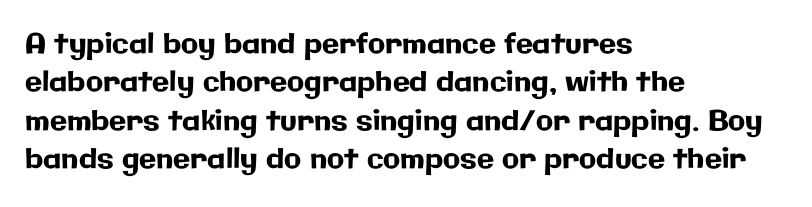
{"serif": "no", "italic": "no", "width": "normal", "stroke_contrast": "low", "x_height": "medium", "monospaced": "no", "underline": "no", "align": "left", "line_spacing": "normal", "line_spacing_ratio": 1.37, "letter_spacing": "normal", "letter_spacing_em": 0.0, "glyph_px": 28}
